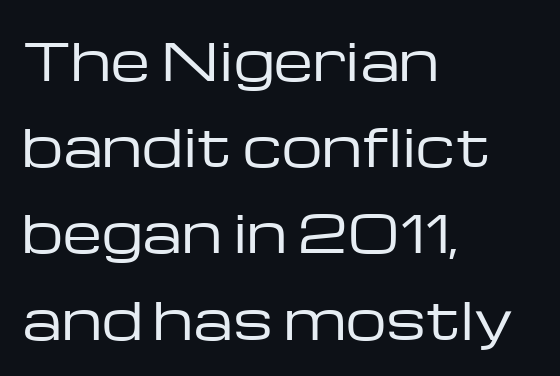
The rag falls on the right side of this text block. Lines of text with bare space underneath. The block of text has a typical density, with ordinary space between rows. The characters display no serif detailing; their extremities are plain. A quiet, ordinary-to-light weight characterises the typeface. Is this a fixed-width face? No — the glyphs have proportional, varying widths.
